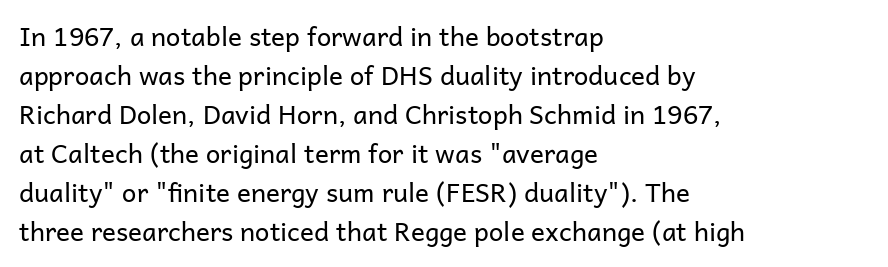
Q: Is the text bold? A: No.
Q: Is the text italic (slanted)? A: No, it is upright.
Q: Is the text underlined? A: No.
Q: How is the paragraph aligned? A: Left-aligned.
Q: Is the spacing between letters normal or unusually wide? A: Normal.
Q: Is the spacing between lines tight, normal or loose? A: Normal.
